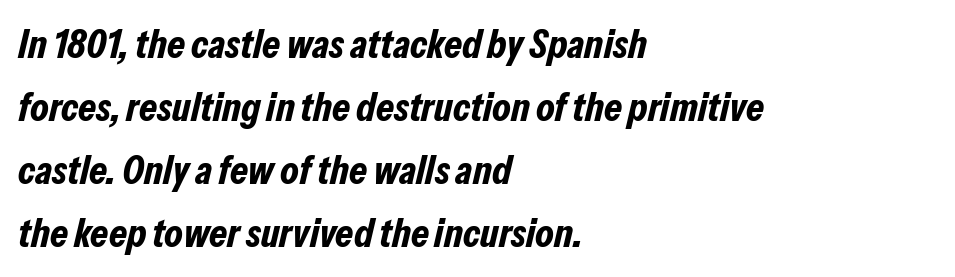
Words appear dense and cohesive because spacing is normal. Notice how thick the strokes are: this is what a full bold looks like. Spacing verdict: proportional, widths tailored to each character. Anything drawn beneath the words? Only blank space. Compared with ordinary roman type, these characters are visibly tilted. This sample keeps an unexceptional amount of space between lines.
